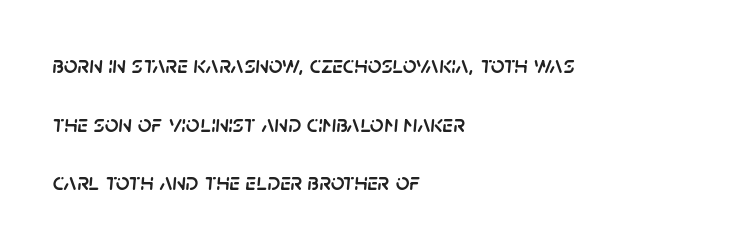
There is no visible air inserted between adjacent glyphs. The font's italic variant was chosen for this text. Bare-footed words on every line. If you measured baseline to baseline, you'd find a long distance. Every row of glyphs begins at an identical x-position on the left.
